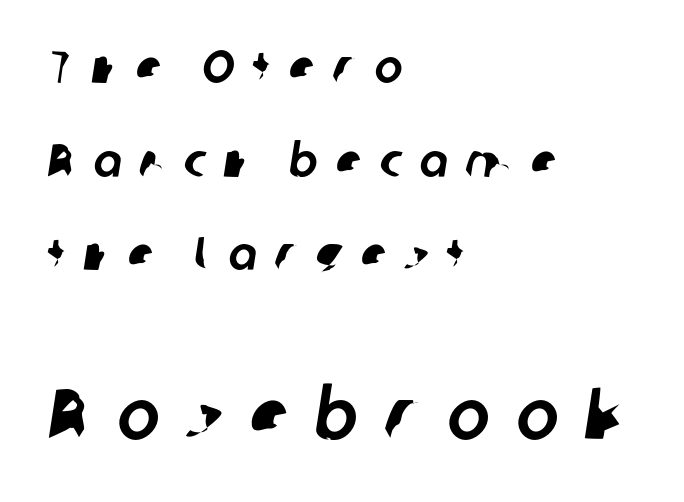
Descenders are the only things crossing below the line. Look at the glyph heights: the lower group is clearly the bigger setting. The passage shown has open, widely tracked lettering throughout. One glance says open: line gaps are wider than usual.
